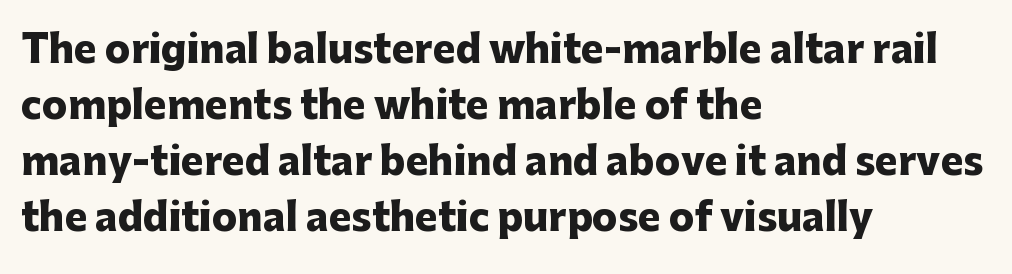
Rule under the text: the space is simply empty. Is the type bold? Yes — the strokes are clearly thick and heavy. The setting favours the left margin, as ordinary paragraphs usually do. This sample has the flowing, uneven cadence of proportional lettering. The rows are spaced the way most documents space them.
